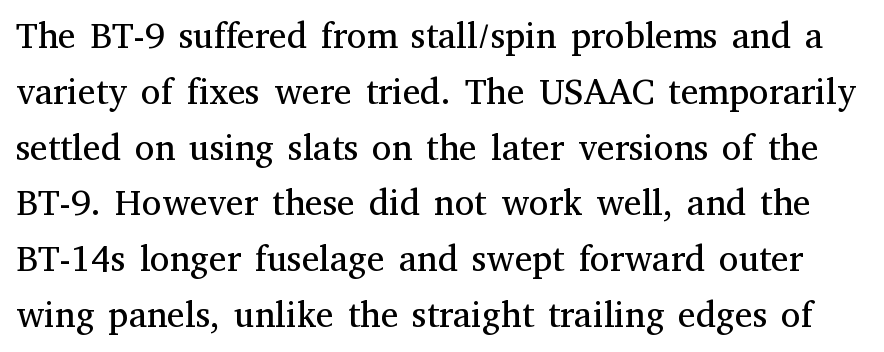
The image shows 36 px regular-weight serif type, upright; set normal line spacing (1.55x), normal letter spacing, not underlined; medium stroke contrast and a medium x-height.
